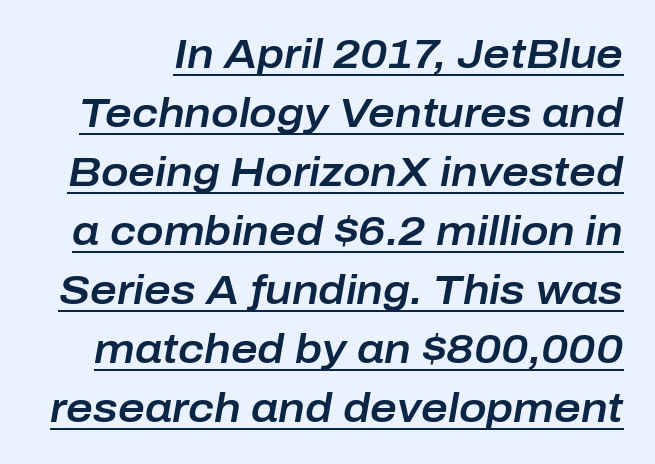
The image shows 41 px text type, italic (leaning right); set normal line spacing (1.44x), normal letter spacing, underlined; low stroke contrast and a medium x-height.
